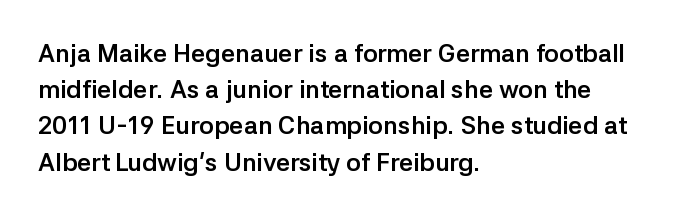
Typesetter's note: full bold, strokes at maximum text heaviness. Rendered with straight, roman letterforms. The line-height multiplier appears to be the usual default. Words appear dense and cohesive because spacing is normal. A student would call this left alignment; a typographer would say flush left, rag right. The baseline area is clear.
